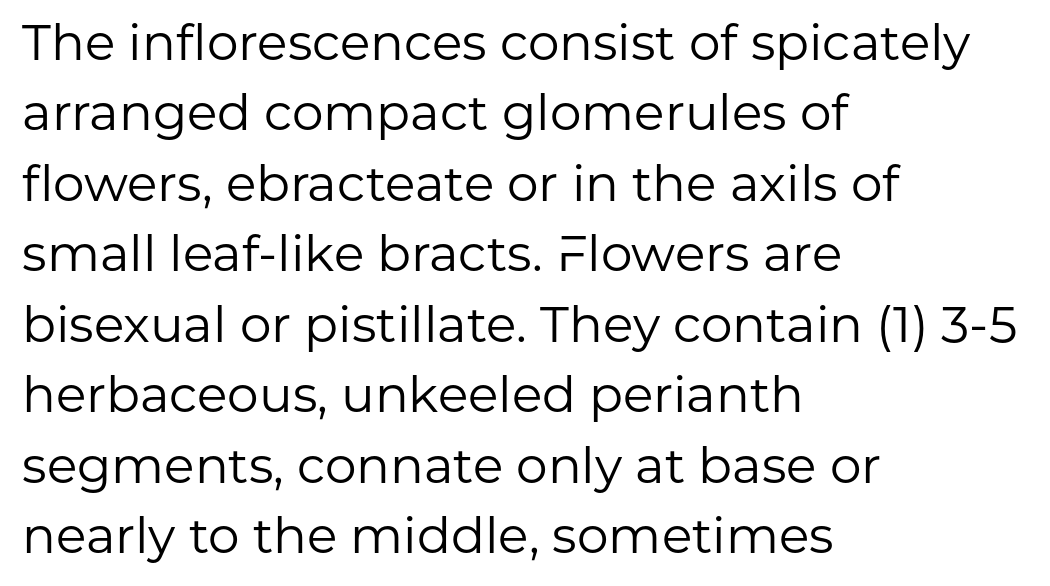
Q: Is the text bold? A: No.
Q: Is the text italic (slanted)? A: No, it is upright.
Q: Is the typeface a serif or a sans-serif typeface? A: Sans-serif.
Q: Is the text underlined? A: No.
Q: How is the paragraph aligned? A: Left-aligned.
Q: Is the spacing between letters normal or unusually wide? A: Normal.
Q: Is the spacing between lines tight, normal or loose? A: Normal.
Q: Width (condensed, normal, or wide)? A: Normal.
Q: Stroke contrast? A: Low.
Q: x-height? A: Medium.
Q: Monospaced? A: No.
